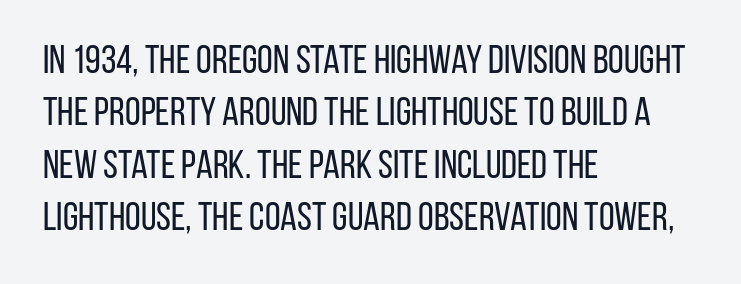
Q: Is the text bold? A: No.
Q: Is the text italic (slanted)? A: No, it is upright.
Q: Is the typeface a serif or a sans-serif typeface? A: Sans-serif.
Q: Is the text underlined? A: No.
Q: How is the paragraph aligned? A: Left-aligned.
Q: Is the spacing between letters normal or unusually wide? A: Normal.
Q: Is the spacing between lines tight, normal or loose? A: Normal.
Q: Width (condensed, normal, or wide)? A: Condensed.
Q: Stroke contrast? A: Low.
Q: x-height? A: Large.
Q: Monospaced? A: No.
